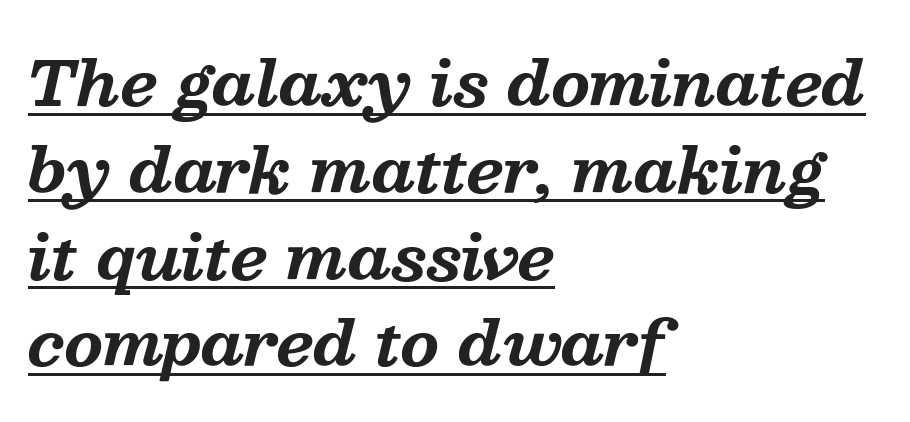
The image shows 62 px bold serif type, italic (leaning right); set left-aligned, normal line spacing (1.4x), normal letter spacing, underlined; medium stroke contrast and a medium x-height.
